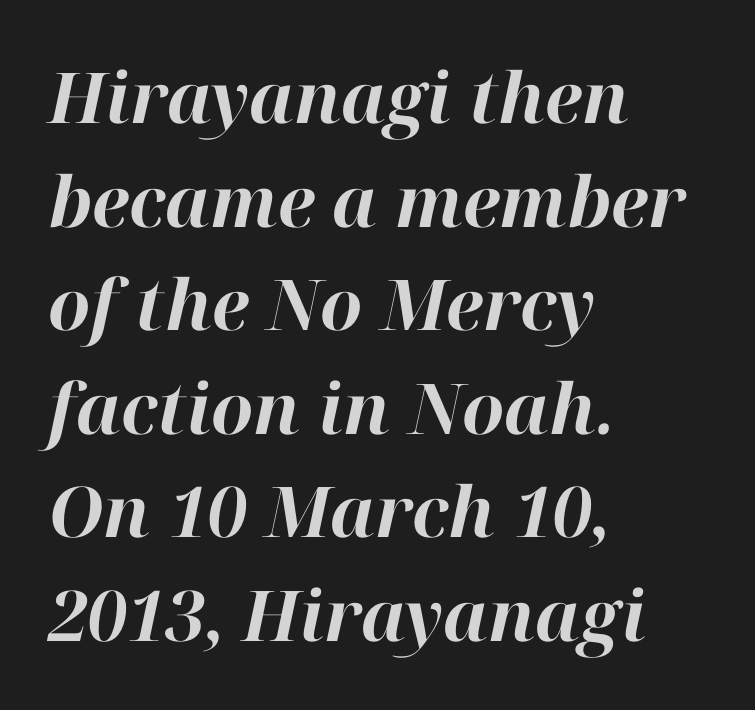
This block has exactly the height ordinary leading produces. Quick note: underline off. These lines are rendered in a variable-pitch font. The rendering applies a slant to the glyphs. Strokes here are thick enough to call this a true bold.
